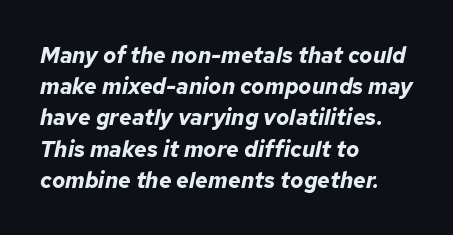
Just letters on the line, the space beneath them empty. Where is the straight margin? On the left. Heavy-handed strokes throughout: this text is bold. These lines were composed using italics. Caption: standard tracking, unaltered. Horizontal bands of white between lines are of average thickness.
